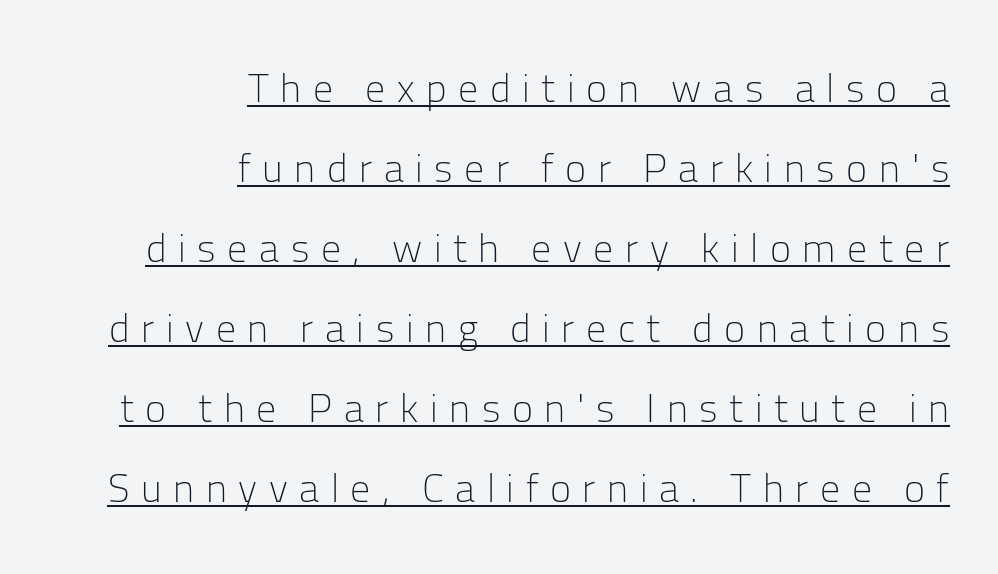
Q: Is the text bold? A: No.
Q: Is the text italic (slanted)? A: No, it is upright.
Q: Is the typeface a serif or a sans-serif typeface? A: Sans-serif.
Q: Is the text underlined? A: Yes.
Q: How is the paragraph aligned? A: Right-aligned.
Q: Is the spacing between letters normal or unusually wide? A: Unusually wide.
Q: Is the spacing between lines tight, normal or loose? A: Loose.
Q: Width (condensed, normal, or wide)? A: Normal.
Q: Stroke contrast? A: Low.
Q: x-height? A: Medium.
Q: Monospaced? A: No.
